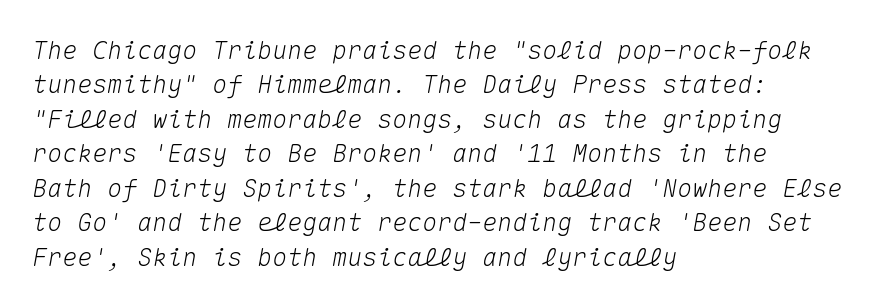
Q: Is the text italic (slanted)? A: Yes, it leans right by about 10 degrees.
Q: Is the text underlined? A: No.
Q: How is the paragraph aligned? A: Left-aligned.
Q: Is the spacing between letters normal or unusually wide? A: Normal.
Q: Is the spacing between lines tight, normal or loose? A: Normal.
